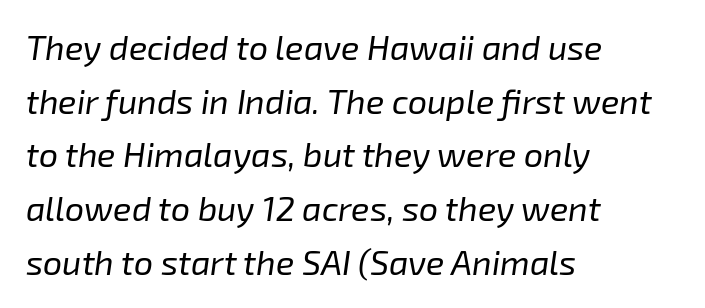
Evenly set lines give the paragraph a standard silhouette. All the whitespace from short lines collects on the right. Slant detected: the letters are inclined. Weight class: somewhere from thin through regular. Look at the tracking — it's just the regular setting, nothing added. Varying glyph widths throughout — classic text-font behaviour.
